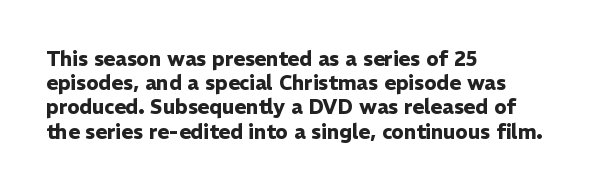
Q: Is the text bold? A: Yes.
Q: Is the text italic (slanted)? A: No, it is upright.
Q: Is the text underlined? A: No.
Q: How is the paragraph aligned? A: Left-aligned.
Q: Is the spacing between letters normal or unusually wide? A: Normal.
